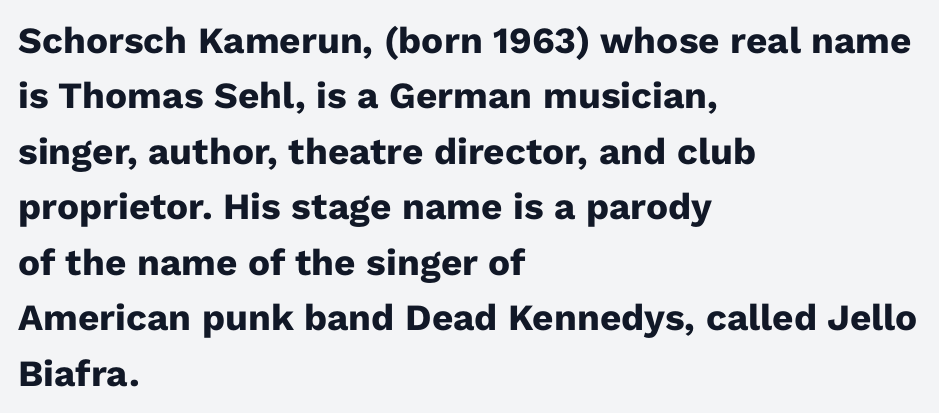
Line beginnings align vertically; line endings do not. Line spacing here is normal. Typesetter's note: full bold, strokes at maximum text heaviness. Letter spacing: default.
